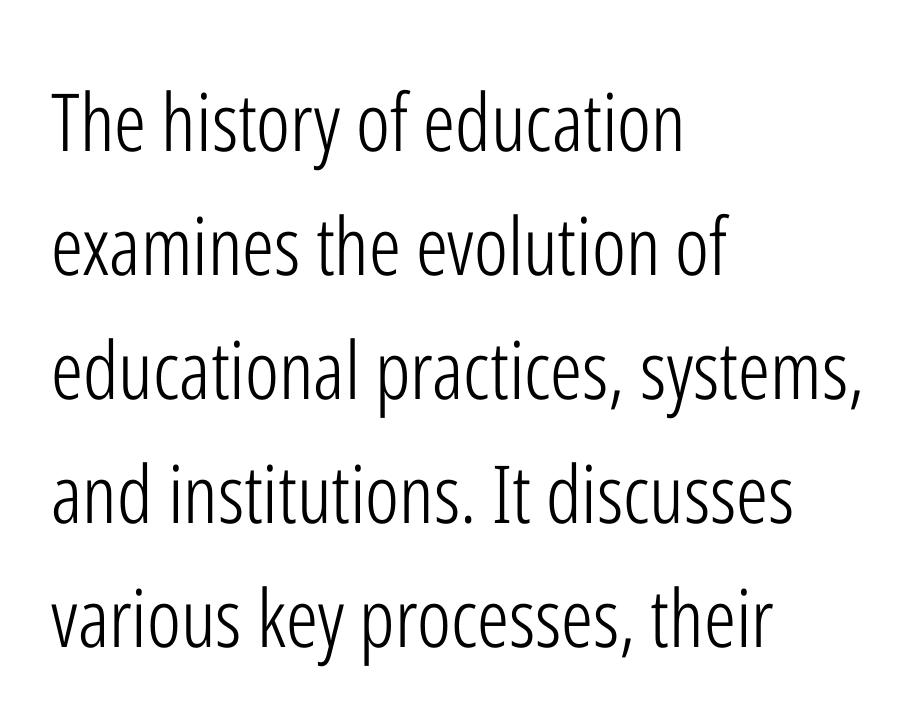
{"serif": "no", "italic": "no", "bold": "no", "weight": "light", "width": "condensed", "stroke_contrast": "low", "x_height": "medium", "monospaced": "no", "underline": "no", "align": "left", "line_spacing": "normal", "line_spacing_ratio": 1.55, "letter_spacing": "normal", "letter_spacing_em": 0.0, "glyph_px": 80}
